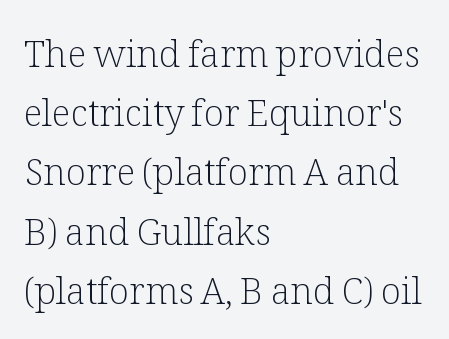
The image shows 37 px light serif type, upright; set left-aligned, normal line spacing (1.6x), normal letter spacing, not underlined; low stroke contrast and a medium x-height.
